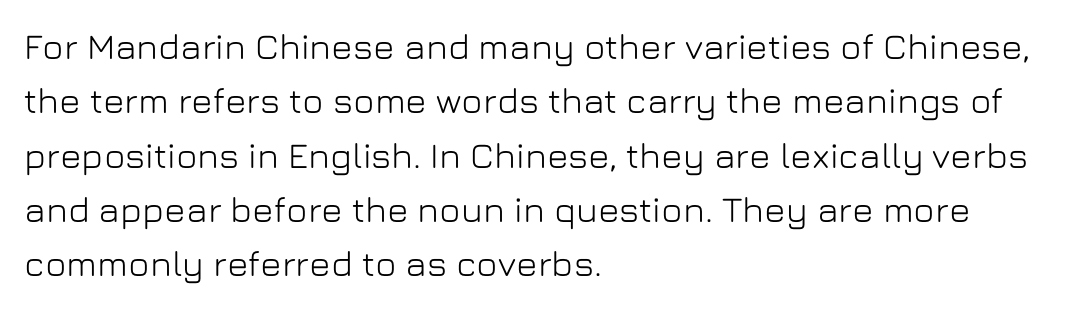
The image shows 36 px sans-serif type, upright; set left-aligned, normal line spacing (1.51x), normal letter spacing, not underlined; low stroke contrast and a medium x-height.
